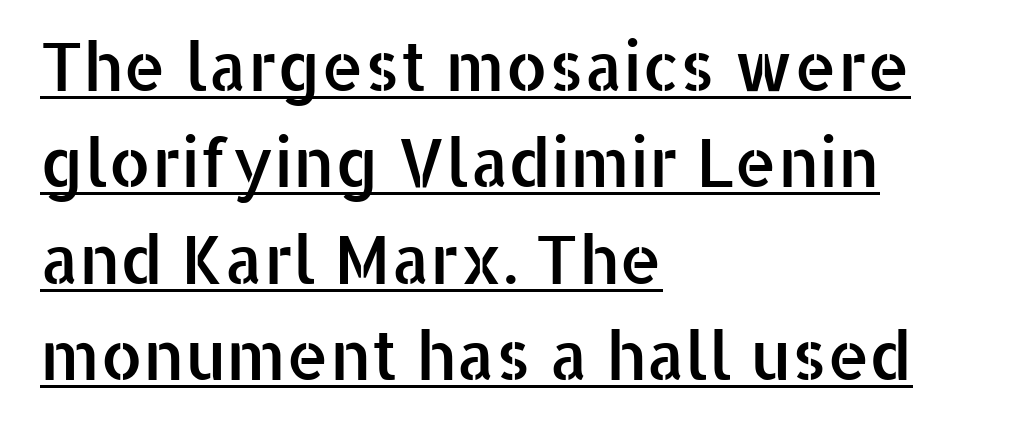
Typeset ragged right — the left edge is the straight one. Do the letters lean? They stand straight. The rendering uses natural spacing where letterforms have individual widths. There is no visible air inserted between adjacent glyphs.
